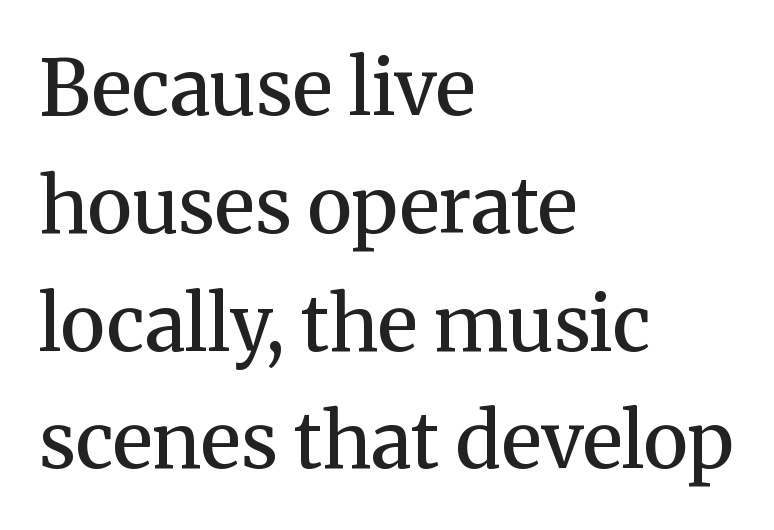
The image shows 77 px semibold serif type, upright; set left-aligned, normal line spacing (1.53x), normal letter spacing, not underlined; medium stroke contrast and a medium x-height.
